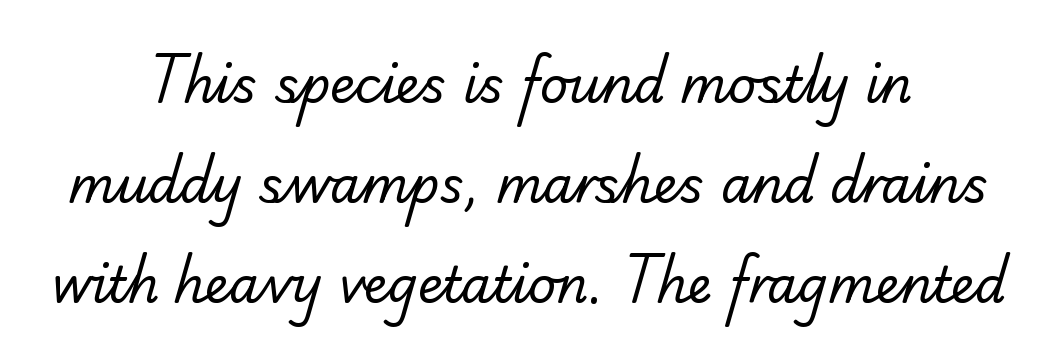
The image shows 49 px regular-weight serif type; set centered, loose line spacing (2.04x), normal letter spacing, not underlined; low stroke contrast and a small x-height.
